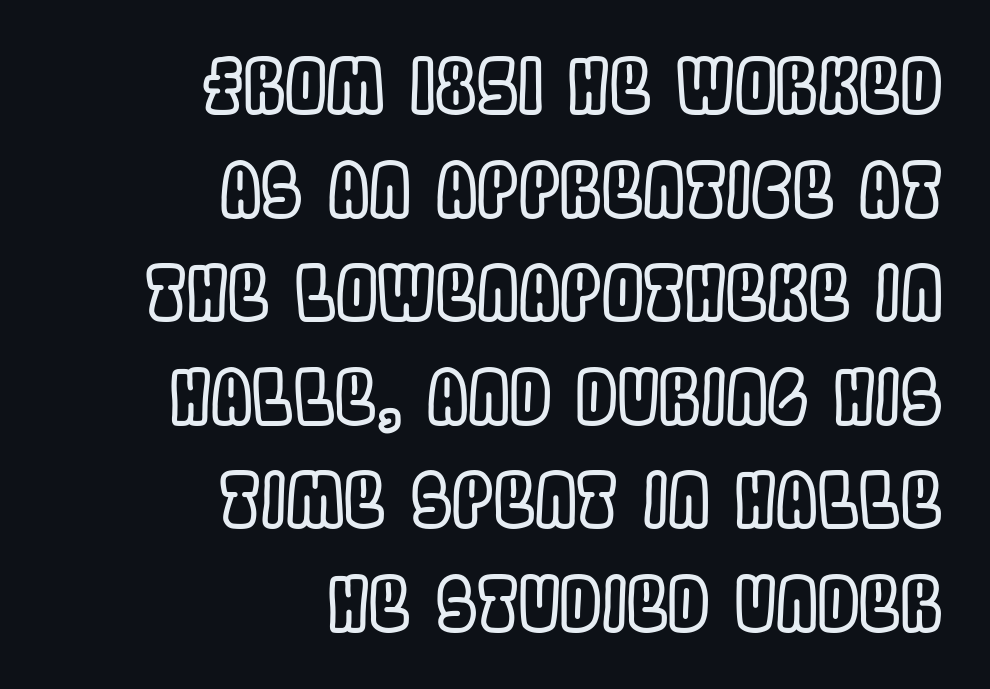
{"italic": "no", "width": "condensed", "x_height": "large", "monospaced": "no", "underline": "no", "align": "right", "line_spacing": "normal", "line_spacing_ratio": 1.4, "letter_spacing": "normal", "letter_spacing_em": 0.0, "glyph_px": 74}
